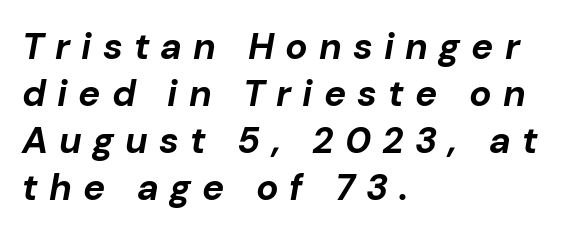
Q: Is the text bold? A: Yes.
Q: Is the text italic (slanted)? A: Yes, it leans right by about 10 degrees.
Q: Is the text underlined? A: No.
Q: How is the paragraph aligned? A: Left-aligned.
Q: Is the spacing between letters normal or unusually wide? A: Unusually wide.
Q: Is the spacing between lines tight, normal or loose? A: Normal.
Q: Width (condensed, normal, or wide)? A: Normal.
Q: Stroke contrast? A: Low.
Q: x-height? A: Medium.
Q: Monospaced? A: No.
